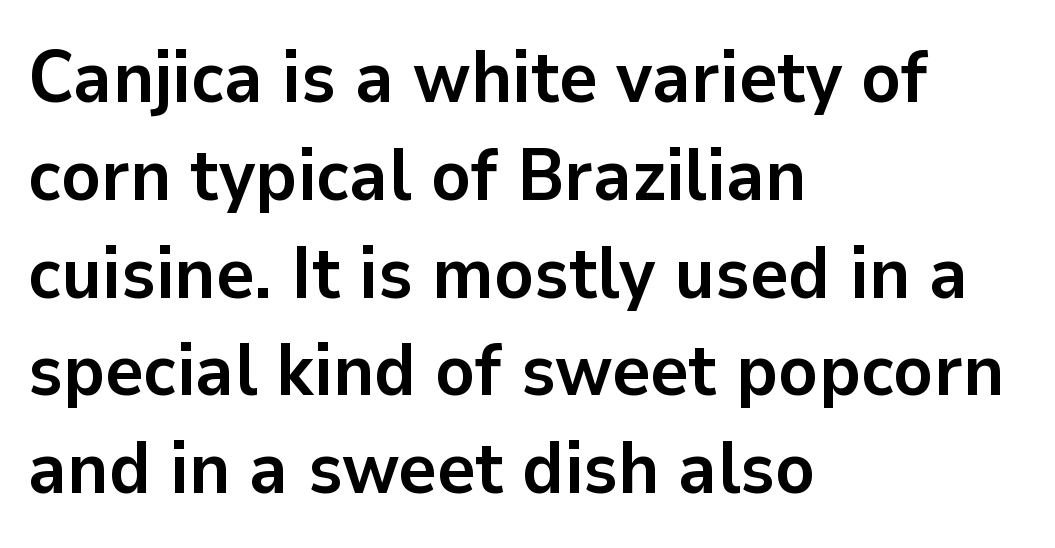
The image shows 73 px semibold sans-serif type, upright; set left-aligned, normal line spacing (1.34x), normal letter spacing, not underlined; low stroke contrast and a medium x-height.
